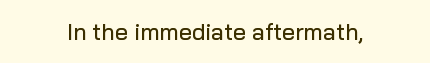
How are the letters spaced? Ordinarily, with no added tracking. The glyphs are unaccompanied by any horizontal stroke below them. When letters stand straight like this, we call the style roman or upright. These lines stack symmetrically, like a column narrowing and widening about its center.
